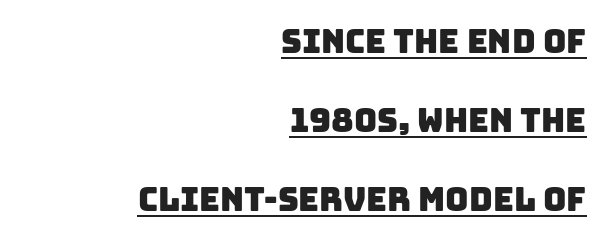
{"serif": "no", "width": "normal", "stroke_contrast": "low", "x_height": "large", "monospaced": "no", "underline": "yes", "align": "right", "line_spacing": "loose", "line_spacing_ratio": 2.47, "letter_spacing": "normal", "letter_spacing_em": 0.0, "glyph_px": 32}
